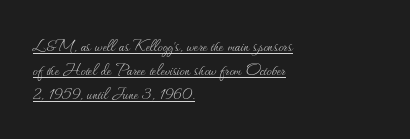
{"bold": "no", "underline": "yes", "align": "left", "line_spacing_ratio": 1.21, "letter_spacing": "normal", "letter_spacing_em": 0.0, "glyph_px": 20}
